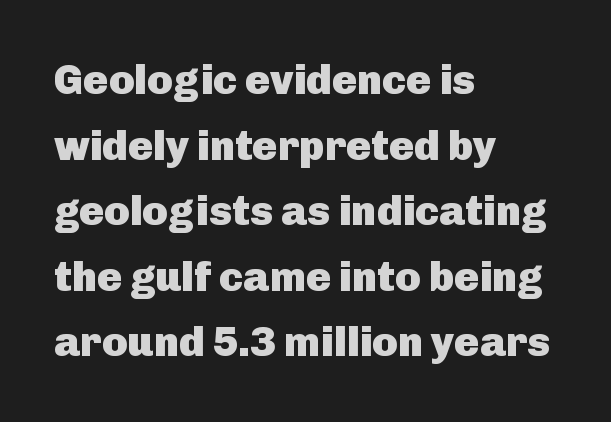
The letters stand upright; this is a roman face. This sample has the flowing, uneven cadence of proportional lettering. The face used here is a sans, in the tradition of grotesques and geometrics. The face used here has the dense, thick strokes of a bold. These lines keep a tight, regular rhythm from letter to letter. In terms of leading, this rendering sits right in the middle.
